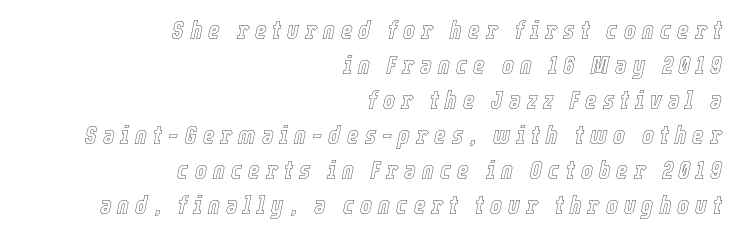
The image shows 25 px text type, italic (leaning right); set right-aligned, normal line spacing (1.4x), unusually wide letter spacing (+0.24 em), not underlined.
